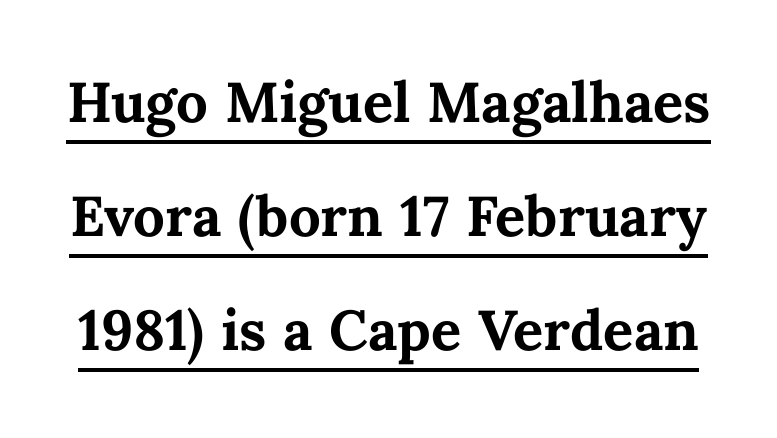
The image shows 75 px semibold type, upright; set normal line spacing (1.52x), normal letter spacing, underlined; medium stroke contrast and a medium x-height.
